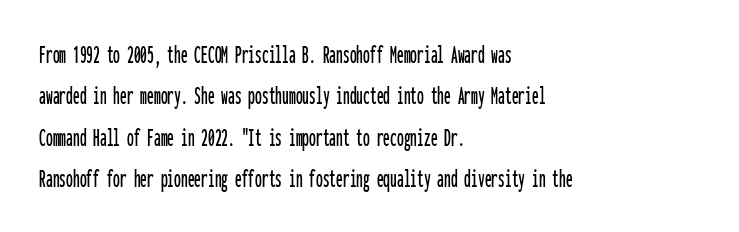
Successive baselines arrive at the customary interval. Short and long lines alike share a common starting point at left. Italic: no, the glyphs are upright roman. Short note: letters normally spaced. Quick note: underline off.
